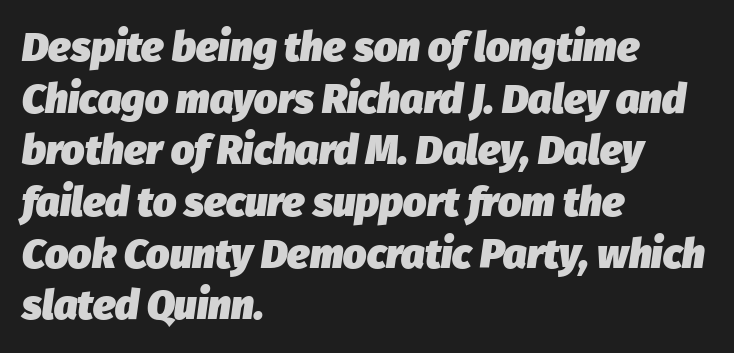
The image shows 41 px heavy type, italic (leaning right); set left-aligned, normal line spacing (1.26x), normal letter spacing, not underlined; low stroke contrast and a medium x-height.
